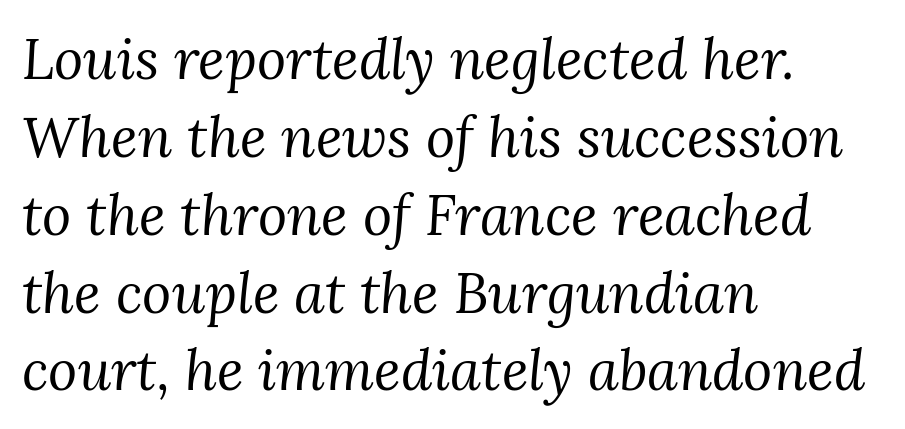
Q: Is the text bold? A: No.
Q: Is the text italic (slanted)? A: Yes, it leans right by about 3 degrees.
Q: Is the typeface a serif or a sans-serif typeface? A: Serif.
Q: Is the text underlined? A: No.
Q: How is the paragraph aligned? A: Left-aligned.
Q: Is the spacing between letters normal or unusually wide? A: Normal.
Q: Is the spacing between lines tight, normal or loose? A: Normal.
Q: Width (condensed, normal, or wide)? A: Normal.
Q: Stroke contrast? A: Medium.
Q: x-height? A: Medium.
Q: Monospaced? A: No.
